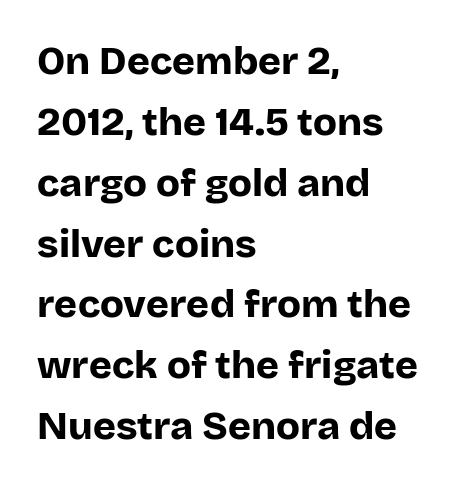
{"serif": "no", "italic": "no", "bold": "yes", "weight": "bold", "width": "normal", "stroke_contrast": "low", "x_height": "large", "monospaced": "no", "underline": "no", "align": "left", "line_spacing": "normal", "line_spacing_ratio": 1.56, "letter_spacing": "normal", "letter_spacing_em": 0.0, "glyph_px": 39}
